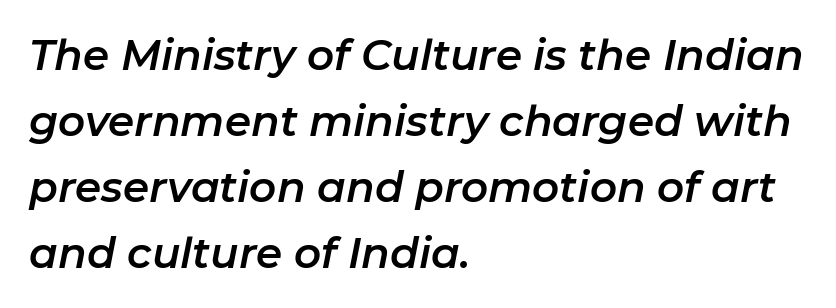
Q: Is the text italic (slanted)? A: Yes, it leans right by about 11 degrees.
Q: Is the text underlined? A: No.
Q: How is the paragraph aligned? A: Left-aligned.
Q: Is the spacing between letters normal or unusually wide? A: Normal.
Q: Is the spacing between lines tight, normal or loose? A: Normal.
Q: Width (condensed, normal, or wide)? A: Normal.
Q: Stroke contrast? A: Low.
Q: x-height? A: Medium.
Q: Monospaced? A: No.
